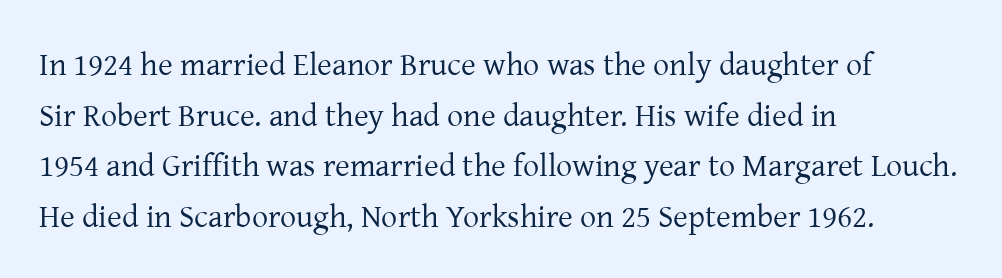
Q: Is the text bold? A: No.
Q: Is the text italic (slanted)? A: No, it is upright.
Q: Is the typeface a serif or a sans-serif typeface? A: Serif.
Q: Is the text underlined? A: No.
Q: How is the paragraph aligned? A: Left-aligned.
Q: Is the spacing between letters normal or unusually wide? A: Normal.
Q: Is the spacing between lines tight, normal or loose? A: Normal.
Q: Width (condensed, normal, or wide)? A: Normal.
Q: Stroke contrast? A: Low.
Q: x-height? A: Medium.
Q: Monospaced? A: No.
